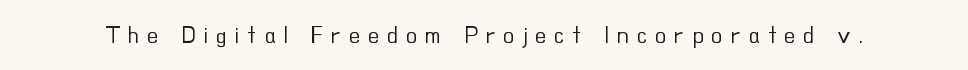
{"italic": "no", "bold": "no", "underline": "no", "letter_spacing": "wide", "letter_spacing_em": 0.34, "glyph_px": 23}
